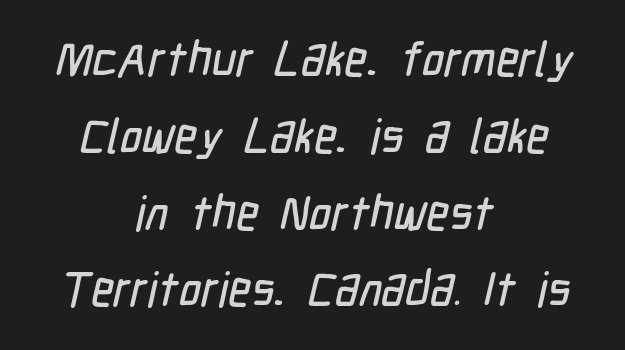
The image shows 48 px condensed sans-serif type; set centered, normal line spacing (1.6x), normal letter spacing, not underlined; low stroke contrast and a medium x-height.
